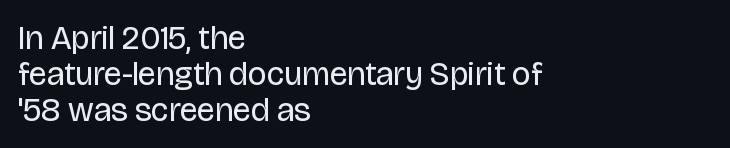
Q: Is the text bold? A: No.
Q: Is the text italic (slanted)? A: No, it is upright.
Q: Is the typeface a serif or a sans-serif typeface? A: Sans-serif.
Q: Is the text underlined? A: No.
Q: How is the paragraph aligned? A: Left-aligned.
Q: Is the spacing between letters normal or unusually wide? A: Normal.
Q: Is the spacing between lines tight, normal or loose? A: Tight.
Q: Width (condensed, normal, or wide)? A: Normal.
Q: Stroke contrast? A: Low.
Q: x-height? A: Large.
Q: Monospaced? A: No.
